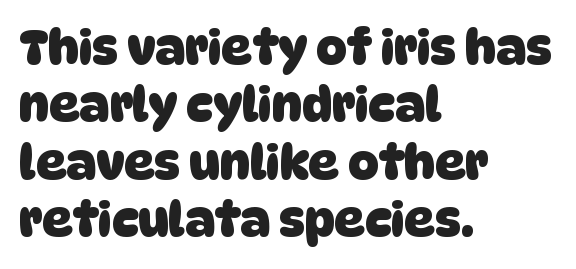
{"serif": "no", "bold": "yes", "weight": "heavy", "width": "normal", "stroke_contrast": "low", "x_height": "large", "monospaced": "no", "underline": "no", "align": "left", "line_spacing_ratio": 1.22, "letter_spacing": "normal", "letter_spacing_em": 0.0, "glyph_px": 47}
